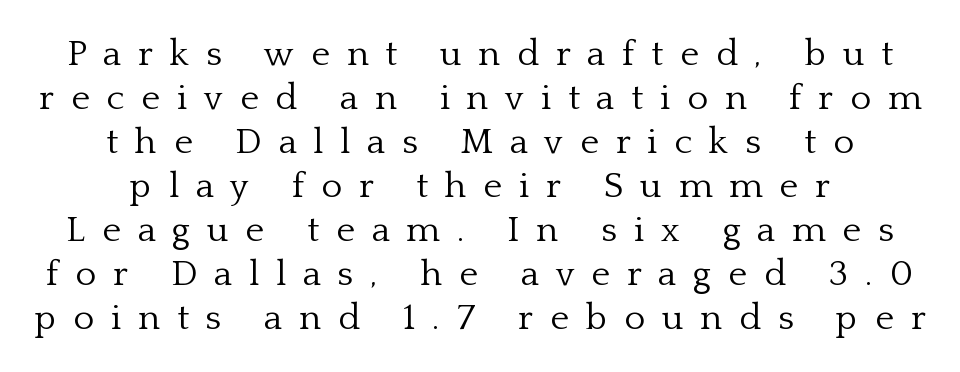
{"serif": "yes", "italic": "no", "bold": "no", "weight": "light", "width": "normal", "stroke_contrast": "low", "x_height": "medium", "monospaced": "no", "underline": "no", "align": "center", "line_spacing_ratio": 1.22, "letter_spacing": "wide", "letter_spacing_em": 0.47, "glyph_px": 36}
